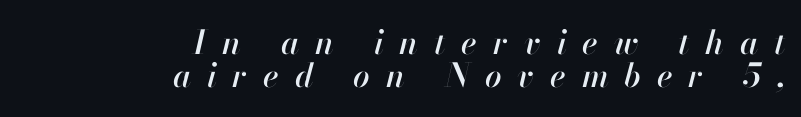
The image shows 33 px text type, italic (leaning right); set right-aligned, tight line spacing (1.0x), unusually wide letter spacing (+0.48 em), not underlined; high stroke contrast and a small x-height.
